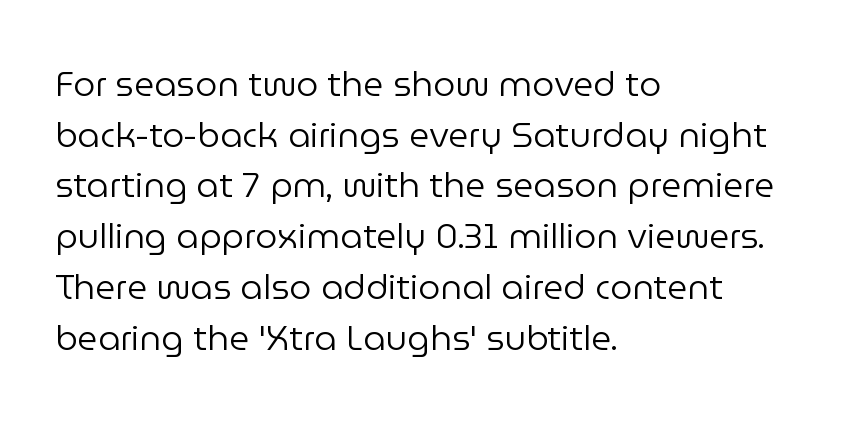
{"serif": "no", "italic": "no", "bold": "no", "weight": "regular", "width": "normal", "stroke_contrast": "low", "x_height": "medium", "monospaced": "no", "underline": "no", "align": "left", "line_spacing": "normal", "line_spacing_ratio": 1.45, "letter_spacing": "normal", "letter_spacing_em": 0.0, "glyph_px": 35}
